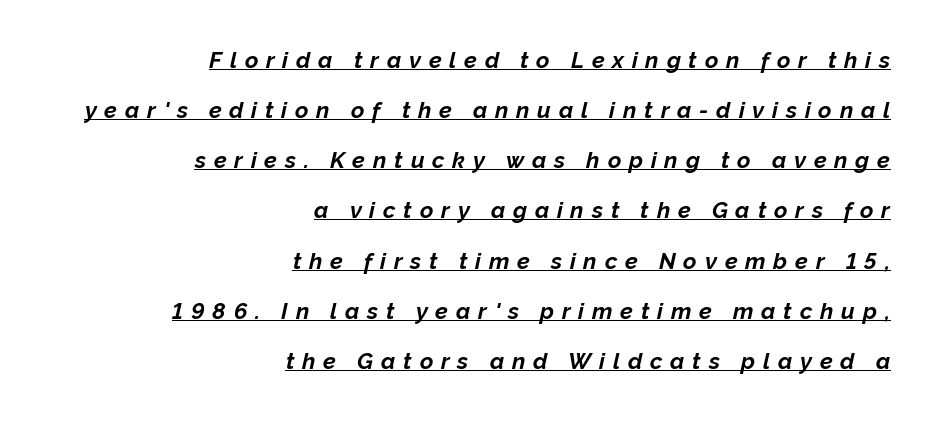
Q: Is the text bold? A: Yes.
Q: Is the text italic (slanted)? A: Yes, it leans right by about 12 degrees.
Q: Is the text underlined? A: Yes.
Q: How is the paragraph aligned? A: Right-aligned.
Q: Is the spacing between letters normal or unusually wide? A: Unusually wide.
Q: Is the spacing between lines tight, normal or loose? A: Loose.
